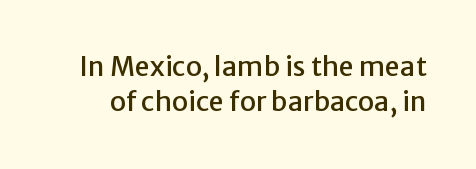
{"italic": "no", "underline": "no", "line_spacing": "normal", "line_spacing_ratio": 1.3, "letter_spacing": "normal", "letter_spacing_em": 0.0, "glyph_px": 27}
